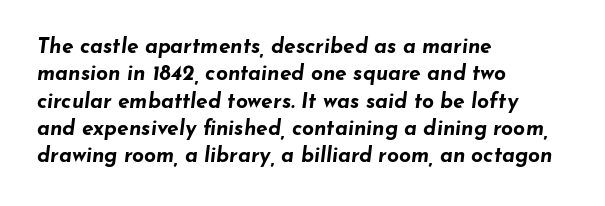
Q: Is the text bold? A: Yes.
Q: Is the text italic (slanted)? A: Yes, it leans right by about 7 degrees.
Q: Is the text underlined? A: No.
Q: How is the paragraph aligned? A: Left-aligned.
Q: Is the spacing between letters normal or unusually wide? A: Normal.
Q: Is the spacing between lines tight, normal or loose? A: Normal.
